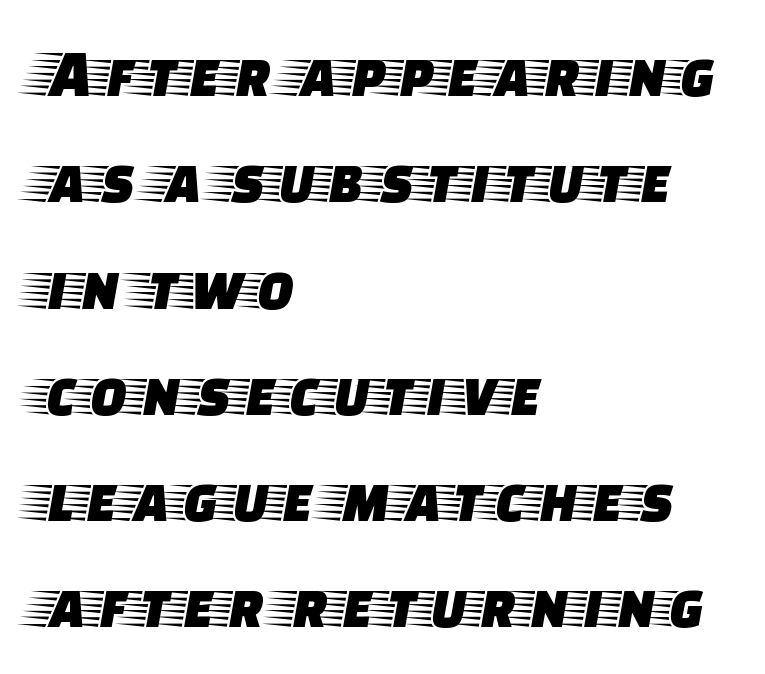
Descenders hang freely into open space. The passage shown stacks its lines at a standard gap. The passage shown is typeset with a serif family.
